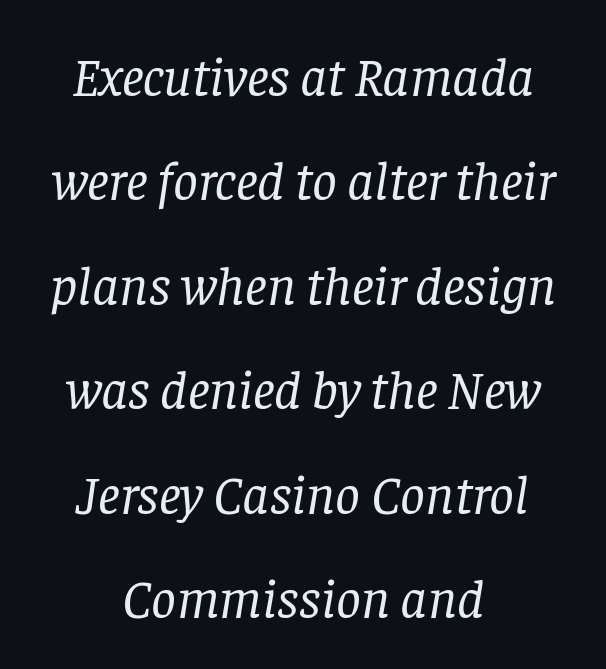
Q: Is the text bold? A: No.
Q: Is the text italic (slanted)? A: Yes, it leans right by about 8 degrees.
Q: Is the typeface a serif or a sans-serif typeface? A: Serif.
Q: Is the text underlined? A: No.
Q: How is the paragraph aligned? A: Centered.
Q: Is the spacing between letters normal or unusually wide? A: Normal.
Q: Is the spacing between lines tight, normal or loose? A: Loose.
Q: Width (condensed, normal, or wide)? A: Normal.
Q: Stroke contrast? A: Low.
Q: x-height? A: Large.
Q: Monospaced? A: No.
